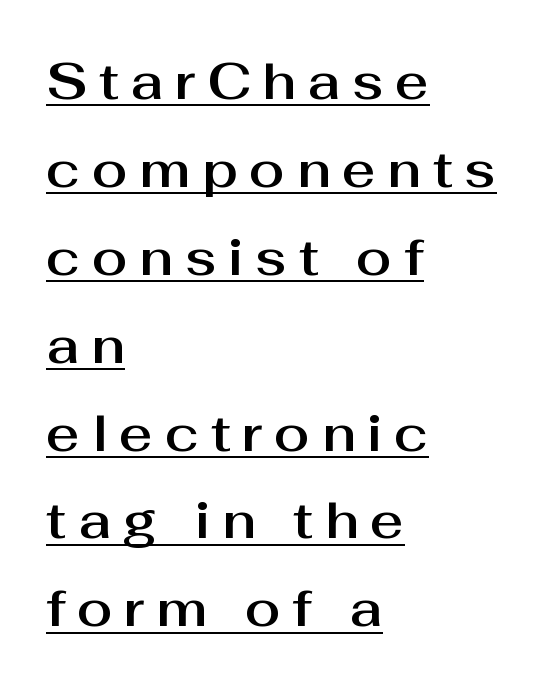
Ordinary non-slanted type is in use. In terms of leading, this rendering sits right in the middle. The rendering uses natural spacing where letterforms have individual widths. Grotesque or geometric, the face here clearly has no serifs.
